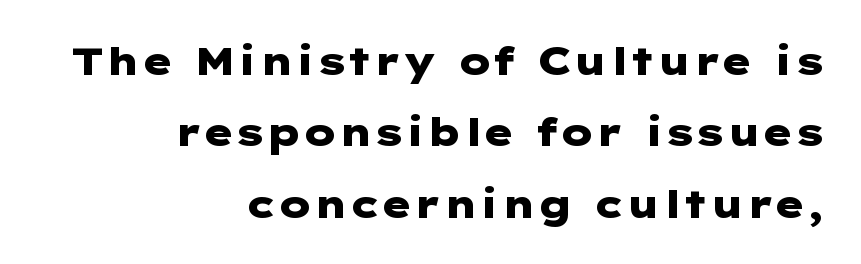
Q: Is the text bold? A: Yes.
Q: Is the text italic (slanted)? A: No, it is upright.
Q: Is the typeface a serif or a sans-serif typeface? A: Sans-serif.
Q: Is the text underlined? A: No.
Q: How is the paragraph aligned? A: Right-aligned.
Q: Is the spacing between letters normal or unusually wide? A: Normal.
Q: Width (condensed, normal, or wide)? A: Wide.
Q: Stroke contrast? A: Low.
Q: x-height? A: Medium.
